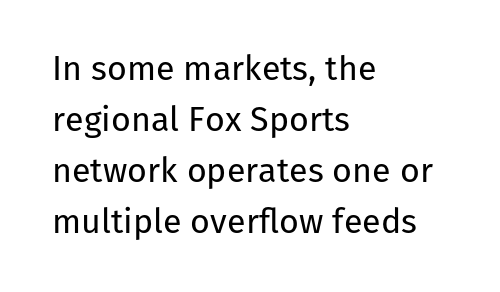
The image shows 34 px regular-weight sans-serif type, upright; set left-aligned, normal line spacing (1.5x), normal letter spacing, not underlined; low stroke contrast and a medium x-height.
